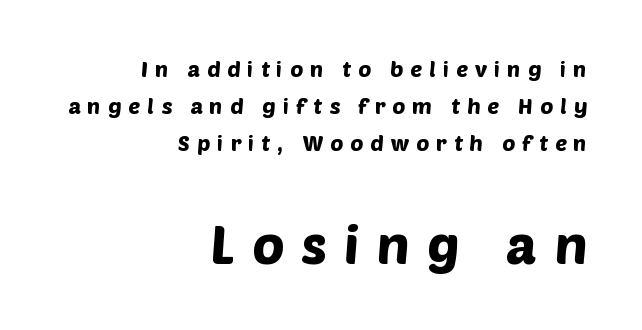
Q: Is the typeface a serif or a sans-serif typeface? A: Sans-serif.
Q: Is the text underlined? A: No.
Q: How is the paragraph aligned? A: Right-aligned.
Q: Is the spacing between letters normal or unusually wide? A: Unusually wide.
Q: Is the spacing between lines tight, normal or loose? A: Normal.
Q: Which block of text is set in a larger size, the first (top) or the second (bottom)? A: The second (bottom) one.
Q: Width (condensed, normal, or wide)? A: Normal.
Q: Stroke contrast? A: Low.
Q: x-height? A: Large.
Q: Monospaced? A: No.
